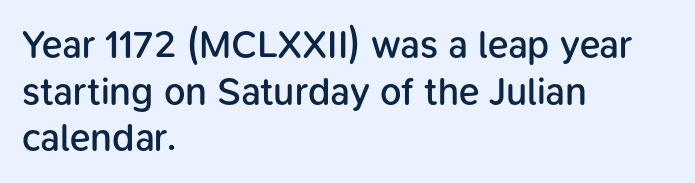
{"serif": "no", "italic": "no", "bold": "semi", "weight": "semibold", "width": "normal", "stroke_contrast": "low", "x_height": "medium", "monospaced": "no", "underline": "no", "align": "left", "line_spacing_ratio": 1.23, "letter_spacing": "normal", "letter_spacing_em": 0.0, "glyph_px": 38}
